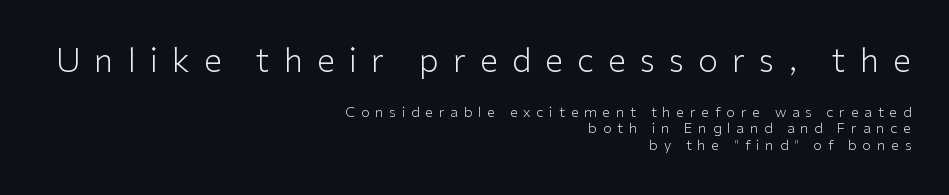
Q: Is the text bold? A: No.
Q: Is the text italic (slanted)? A: No, it is upright.
Q: Is the typeface a serif or a sans-serif typeface? A: Sans-serif.
Q: Is the text underlined? A: No.
Q: How is the paragraph aligned? A: Right-aligned.
Q: Is the spacing between letters normal or unusually wide? A: Unusually wide.
Q: Is the spacing between lines tight, normal or loose? A: Tight.
Q: Which block of text is set in a larger size, the first (top) or the second (bottom)? A: The first (top) one.
Q: Width (condensed, normal, or wide)? A: Normal.
Q: Stroke contrast? A: Low.
Q: x-height? A: Medium.
Q: Monospaced? A: No.
